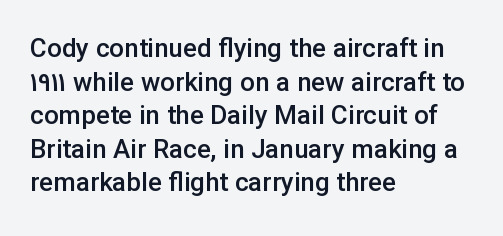
Q: Is the text bold? A: Semi-bold.
Q: Is the text italic (slanted)? A: No, it is upright.
Q: Is the text underlined? A: No.
Q: How is the paragraph aligned? A: Left-aligned.
Q: Is the spacing between letters normal or unusually wide? A: Normal.
Q: Is the spacing between lines tight, normal or loose? A: Normal.
